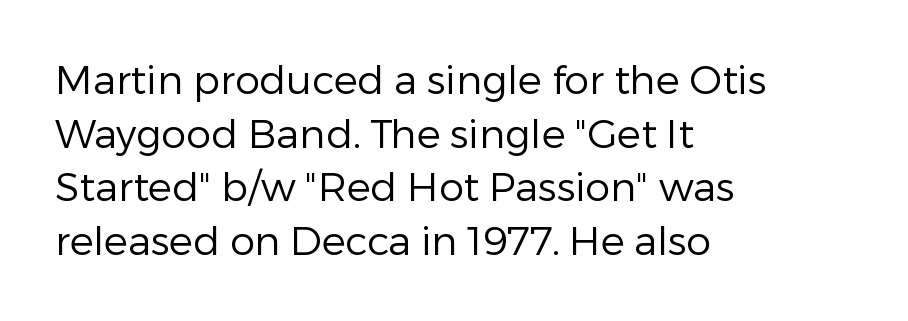
Q: Is the text bold? A: No.
Q: Is the text italic (slanted)? A: No, it is upright.
Q: Is the typeface a serif or a sans-serif typeface? A: Sans-serif.
Q: Is the text underlined? A: No.
Q: How is the paragraph aligned? A: Left-aligned.
Q: Is the spacing between letters normal or unusually wide? A: Normal.
Q: Is the spacing between lines tight, normal or loose? A: Normal.
Q: Width (condensed, normal, or wide)? A: Normal.
Q: Stroke contrast? A: Low.
Q: x-height? A: Medium.
Q: Monospaced? A: No.
